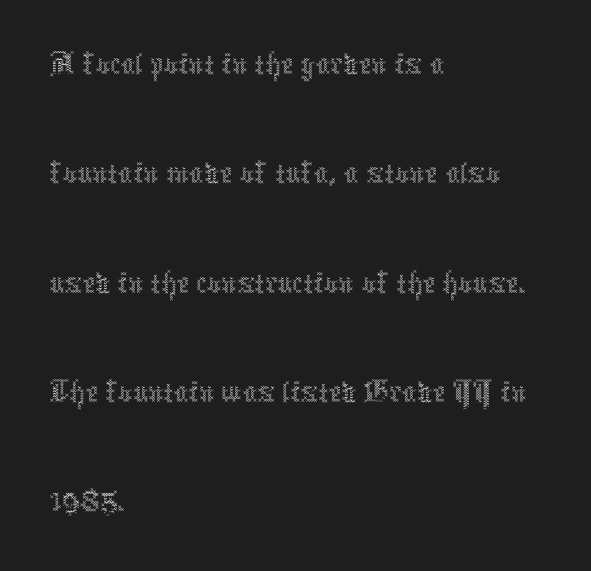
Quick note: not italic, upright. These lines are rendered in a variable-pitch font. Look at the tracking — it's just the regular setting, nothing added. Interline gaps are of average width in this sample. Weight class: somewhere from thin through regular.
